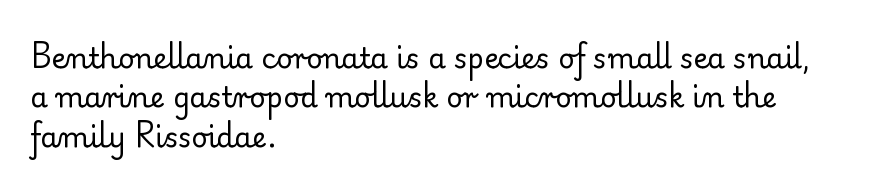
{"serif": "yes", "italic": "no", "bold": "no", "weight": "regular", "width": "normal", "stroke_contrast": "low", "x_height": "small", "monospaced": "no", "underline": "no", "align": "left", "line_spacing": "normal", "line_spacing_ratio": 1.41, "letter_spacing": "normal", "letter_spacing_em": 0.0, "glyph_px": 28}
